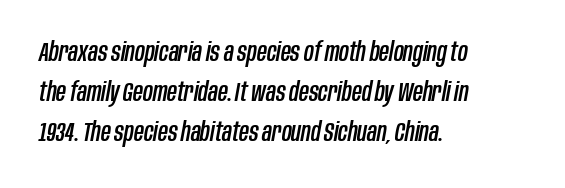
{"italic": "yes", "lean": "right", "slant_degrees": 10, "underline": "no", "align": "left", "line_spacing": "normal", "line_spacing_ratio": 1.49, "letter_spacing": "normal", "letter_spacing_em": 0.0, "glyph_px": 27}
